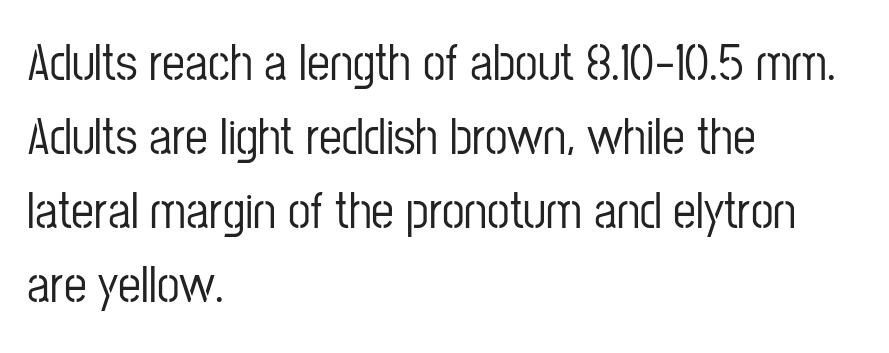
The image shows 51 px condensed sans-serif type, upright; set left-aligned, normal line spacing (1.45x), normal letter spacing, not underlined; low stroke contrast and a medium x-height.
